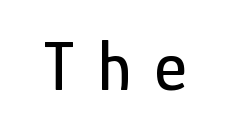
These lines have a slow, spaced-out rhythm from letter to letter. The passage shown is typed in a proportional face where columns would drift. Regarding serifs, this sample does without them. This sample uses an upright cut, with every glyph sitting square on the baseline. The zone under the glyphs is completely vacant.
